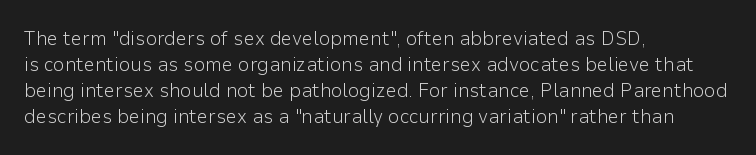
The image shows 20 px text type, upright; set left-aligned, normal line spacing (1.3x), normal letter spacing, not underlined.
